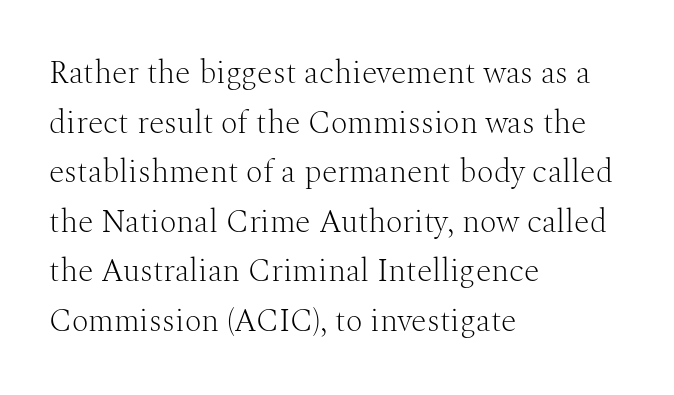
Q: Is the text bold? A: No.
Q: Is the text italic (slanted)? A: No, it is upright.
Q: Is the typeface a serif or a sans-serif typeface? A: Serif.
Q: Is the text underlined? A: No.
Q: How is the paragraph aligned? A: Left-aligned.
Q: Is the spacing between letters normal or unusually wide? A: Normal.
Q: Is the spacing between lines tight, normal or loose? A: Normal.
Q: Width (condensed, normal, or wide)? A: Normal.
Q: Stroke contrast? A: Medium.
Q: x-height? A: Medium.
Q: Monospaced? A: No.
